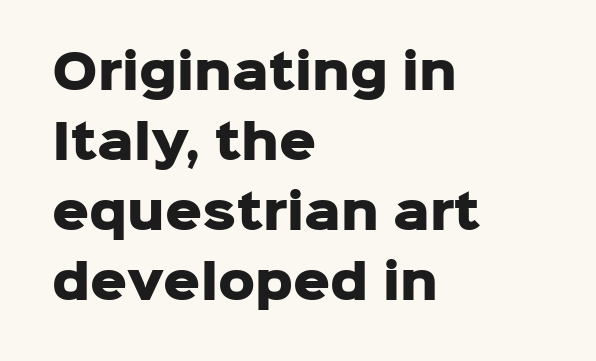
{"serif": "no", "italic": "no", "bold": "yes", "weight": "heavy", "width": "normal", "stroke_contrast": "low", "x_height": "medium", "monospaced": "no", "underline": "no", "align": "left", "line_spacing": "normal", "line_spacing_ratio": 1.52, "letter_spacing": "normal", "letter_spacing_em": 0.0, "glyph_px": 46}
